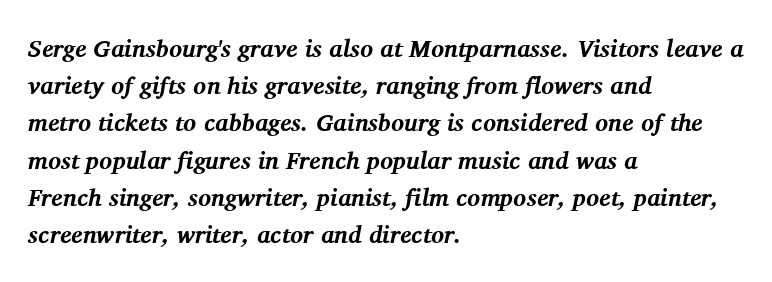
{"italic": "yes", "lean": "right", "slant_degrees": 11, "bold": "yes", "underline": "no", "align": "left", "line_spacing": "normal", "line_spacing_ratio": 1.55, "letter_spacing": "normal", "letter_spacing_em": 0.0, "glyph_px": 24}
